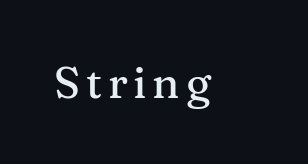
The string is rendered with underlining switched off. Italic? Not at all — the glyphs are vertical. Varying glyph widths throughout — classic text-font behaviour. The rendering shows small feet on the letterforms — a serif design.
